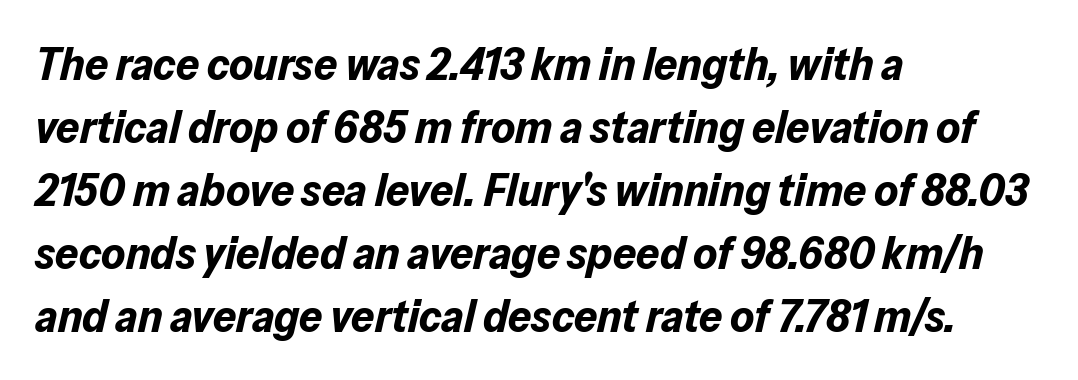
{"italic": "yes", "lean": "right", "slant_degrees": 13, "bold": "yes", "weight": "bold", "width": "normal", "stroke_contrast": "low", "x_height": "medium", "monospaced": "no", "underline": "no", "align": "left", "line_spacing": "normal", "line_spacing_ratio": 1.37, "letter_spacing": "normal", "letter_spacing_em": 0.0, "glyph_px": 46}
